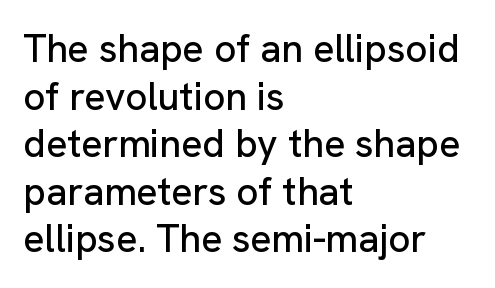
{"serif": "no", "italic": "no", "width": "normal", "stroke_contrast": "low", "x_height": "medium", "monospaced": "no", "underline": "no", "align": "left", "line_spacing_ratio": 1.22, "letter_spacing": "normal", "letter_spacing_em": 0.0, "glyph_px": 39}
